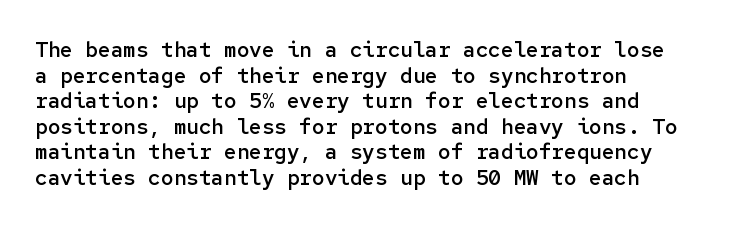
The image shows 21 px text type, upright; set left-aligned, line spacing 1.22x, normal letter spacing, not underlined.
